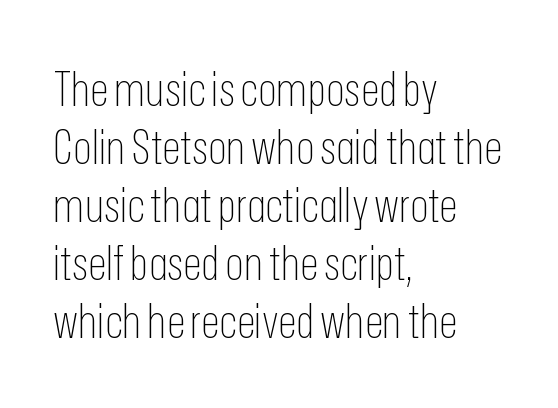
The image shows 48 px thin, condensed sans-serif type, upright; set left-aligned, line spacing 1.21x, normal letter spacing, not underlined; low stroke contrast and a medium x-height.
